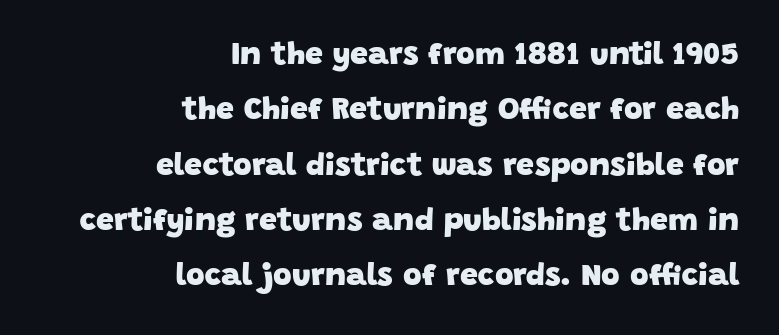
Q: Is the text bold? A: Yes.
Q: Is the typeface a serif or a sans-serif typeface? A: Sans-serif.
Q: Is the text underlined? A: No.
Q: How is the paragraph aligned? A: Right-aligned.
Q: Is the spacing between letters normal or unusually wide? A: Normal.
Q: Width (condensed, normal, or wide)? A: Normal.
Q: Stroke contrast? A: Low.
Q: x-height? A: Large.
Q: Monospaced? A: No.
